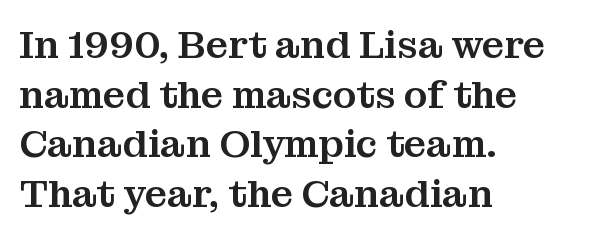
The image shows 39 px serif type, upright; set left-aligned, normal line spacing (1.27x), normal letter spacing, not underlined; medium stroke contrast and a medium x-height.
